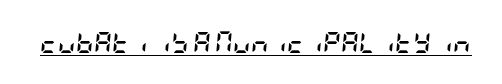
Glance below the letters and you will spot a drawn line. The typography opts for an oblique posture over an upright one. Pretty heavy lettering here — definitely bold. This sample uses plain, unmodified letter spacing.
